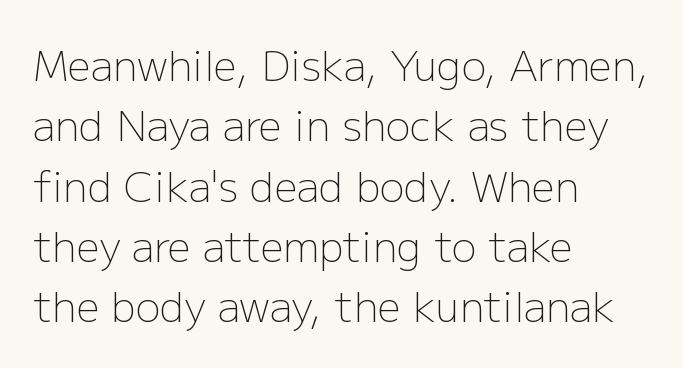
The image shows 41 px light sans-serif type, upright; set left-aligned, normal line spacing (1.47x), normal letter spacing, not underlined; low stroke contrast and a medium x-height.
